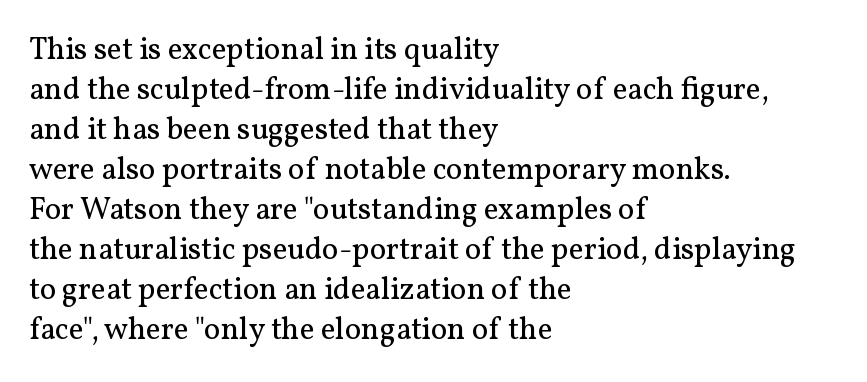
The image shows 31 px regular-weight serif type, upright; set left-aligned, normal line spacing (1.29x), normal letter spacing, not underlined; medium stroke contrast and a medium x-height.
